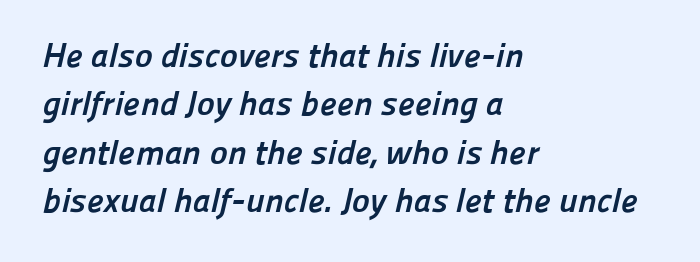
The image shows 34 px semibold sans-serif type; set left-aligned, normal line spacing (1.42x), normal letter spacing, not underlined; low stroke contrast and a medium x-height.
